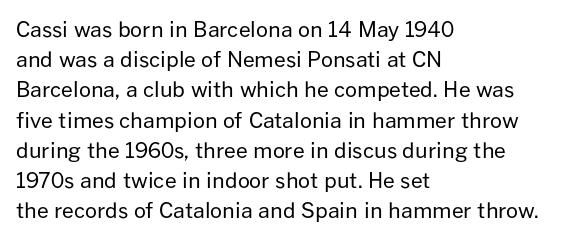
{"italic": "no", "bold": "no", "underline": "no", "align": "left", "line_spacing": "normal", "line_spacing_ratio": 1.44, "letter_spacing": "normal", "letter_spacing_em": 0.0, "glyph_px": 21}
